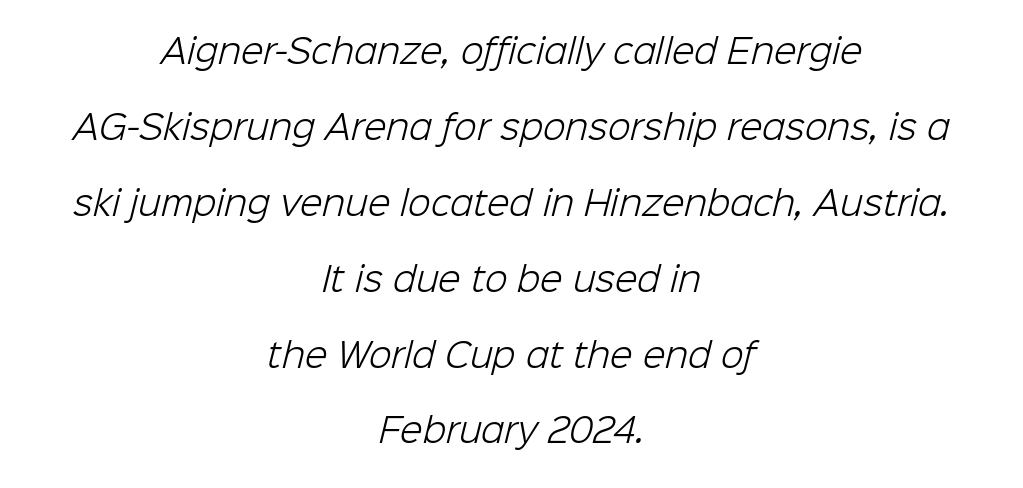
The image shows 33 px light sans-serif type; set centered, loose line spacing (2.3x), normal letter spacing, not underlined; low stroke contrast and a medium x-height.
